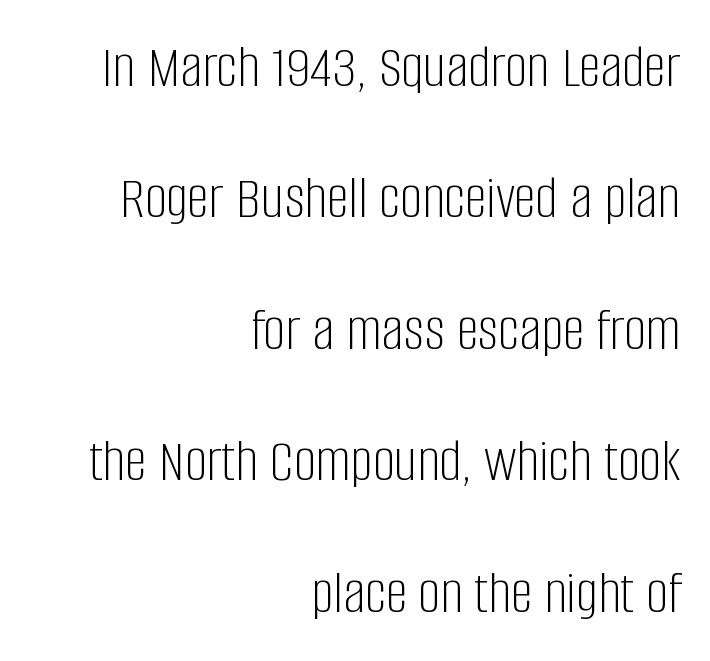
{"serif": "no", "italic": "no", "bold": "no", "weight": "light", "width": "condensed", "stroke_contrast": "low", "x_height": "large", "monospaced": "no", "underline": "no", "align": "right", "line_spacing": "loose", "line_spacing_ratio": 2.12, "letter_spacing": "normal", "letter_spacing_em": 0.0, "glyph_px": 62}
